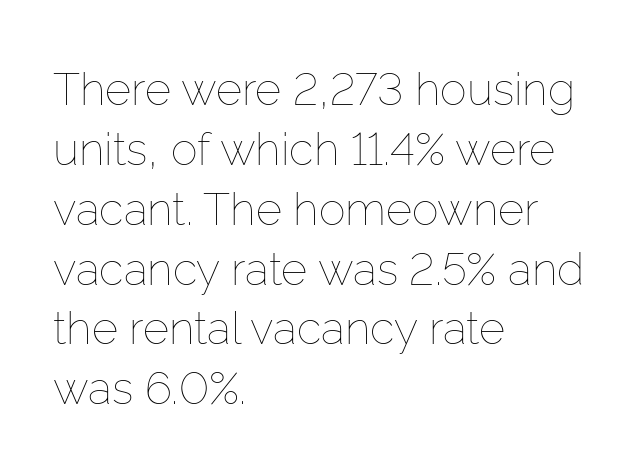
The paragraph shown leans on its left margin. Style check: upright. A typesetter would call this leading conventional body-copy spacing. The passage shown is typed in a proportional face where columns would drift. The string is rendered with underlining switched off. What stands out about the letter spacing? Nothing — it is the standard amount.
